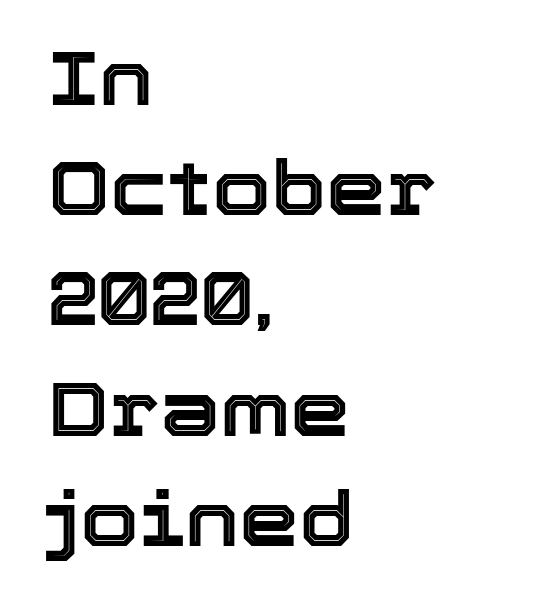
Short and long lines alike share a common starting point at left. Quick note: interline space is typical. Letter spacing: default. Varying glyph widths throughout — classic text-font behaviour.
